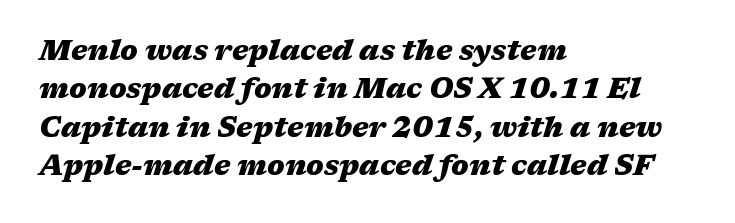
{"italic": "yes", "lean": "right", "slant_degrees": 17, "bold": "yes", "weight": "heavy", "width": "wide", "stroke_contrast": "medium", "x_height": "medium", "monospaced": "no", "underline": "no", "align": "left", "line_spacing": "normal", "line_spacing_ratio": 1.37, "letter_spacing": "normal", "letter_spacing_em": 0.0, "glyph_px": 28}
